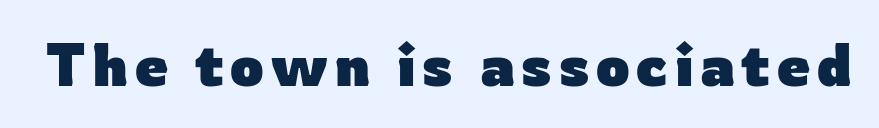
{"serif": "no", "italic": "no", "bold": "yes", "weight": "heavy", "width": "normal", "stroke_contrast": "low", "x_height": "medium", "monospaced": "no", "underline": "no", "glyph_px": 59}
